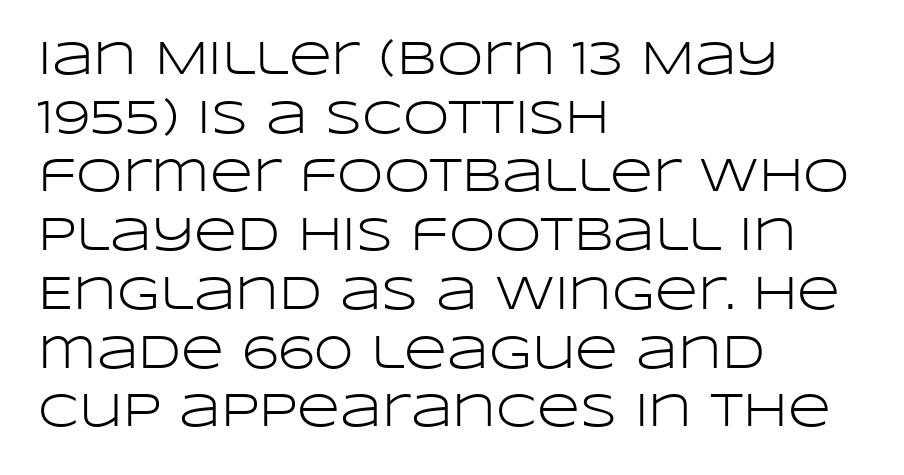
{"serif": "no", "italic": "no", "bold": "no", "weight": "light", "width": "wide", "stroke_contrast": "low", "x_height": "large", "monospaced": "no", "underline": "no", "align": "left", "line_spacing": "normal", "line_spacing_ratio": 1.25, "letter_spacing": "normal", "letter_spacing_em": 0.0, "glyph_px": 47}
